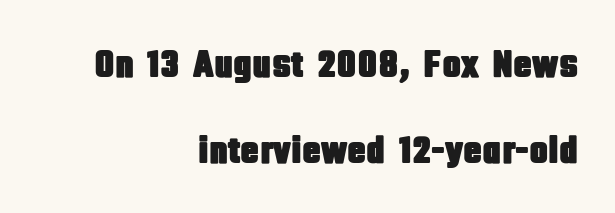
{"serif": "no", "italic": "no", "width": "condensed", "stroke_contrast": "low", "x_height": "large", "monospaced": "no", "underline": "no", "align": "right", "line_spacing": "loose", "line_spacing_ratio": 2.2, "letter_spacing": "normal", "letter_spacing_em": 0.0, "glyph_px": 39}
